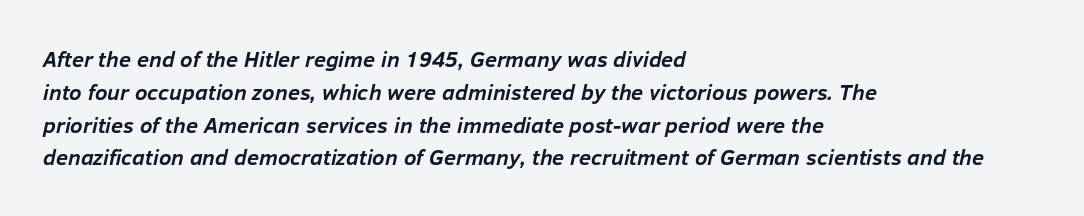
The image shows 22 px bold type, italic (leaning right); set left-aligned, normal line spacing (1.49x), normal letter spacing, not underlined.
